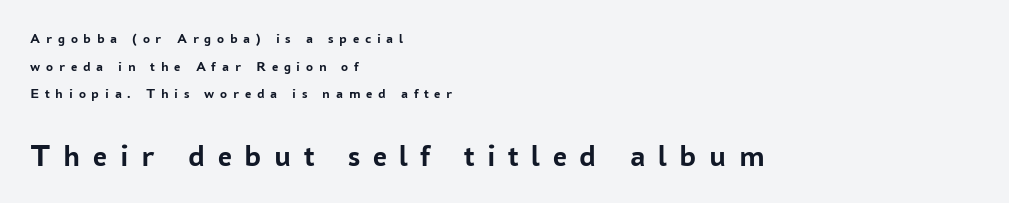
{"serif": "no", "italic": "no", "bold": "yes", "weight": "semibold", "width": "normal", "stroke_contrast": "low", "x_height": "medium", "monospaced": "no", "underline": "no", "align": "left", "line_spacing": "loose", "line_spacing_ratio": 1.98, "letter_spacing": "wide", "letter_spacing_em": 0.41, "larger_block": "second", "size_ratio": 2.21, "glyph_px": 31}
